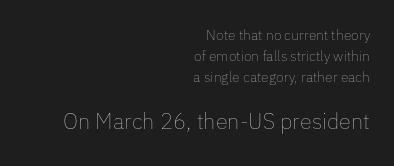
The later block is typeset at a bigger size than the earlier block. The passage shown is not underscored anywhere. One-word summary of the alignment: right. The letters stand straight up with perfectly vertical stems. Vertical spacing — default.
